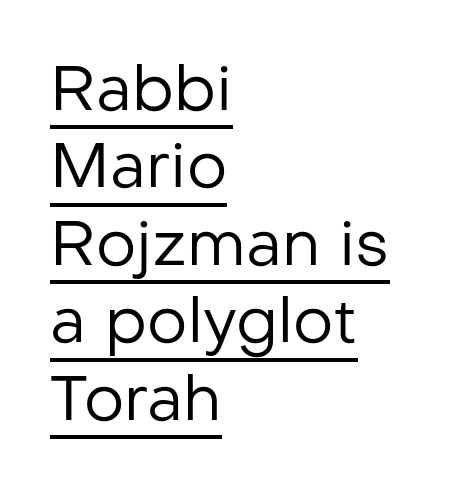
Does the lettering tilt? It doesn't — this is upright. The letters sit at their default tracking, neither squeezed nor spread. The face used here is proportionally spaced, like ordinary book or web type. A rule runs beneath these lines of type. Caption: face not bold, strokes unweighted. The paragraph has a hard left edge and a soft right edge.
